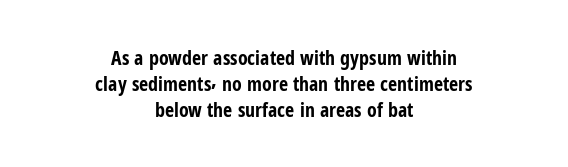
The image shows 20 px bold type, upright; set centered, normal line spacing (1.31x), normal letter spacing, not underlined.
